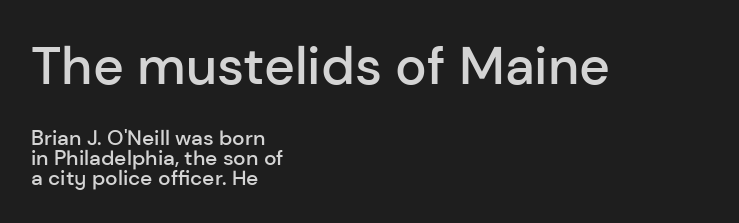
{"serif": "no", "italic": "no", "bold": "semi", "weight": "semibold", "width": "normal", "stroke_contrast": "low", "x_height": "medium", "monospaced": "no", "underline": "no", "align": "left", "line_spacing": "tight", "line_spacing_ratio": 0.95, "letter_spacing": "normal", "letter_spacing_em": 0.0, "larger_block": "first", "size_ratio": 2.52, "glyph_px": 53}
